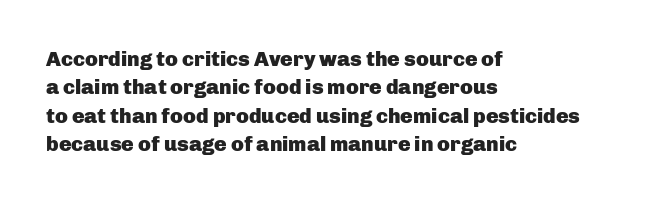
Q: Is the text bold? A: Yes.
Q: Is the text italic (slanted)? A: No, it is upright.
Q: Is the text underlined? A: No.
Q: How is the paragraph aligned? A: Left-aligned.
Q: Is the spacing between letters normal or unusually wide? A: Normal.
Q: Is the spacing between lines tight, normal or loose? A: Normal.
